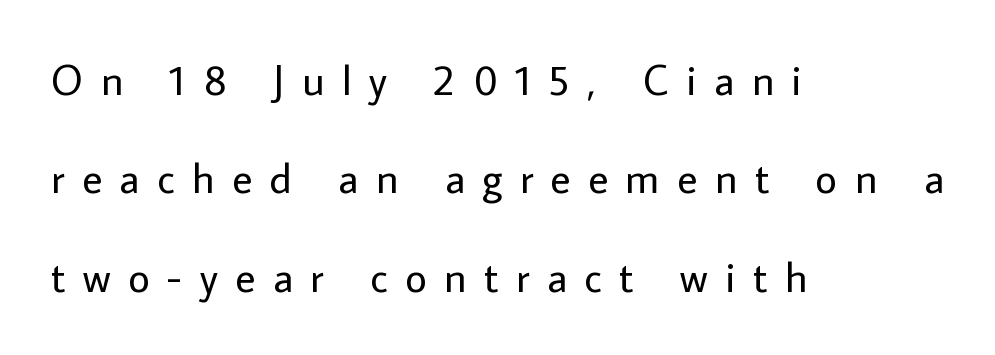
A light-to-regular cut is what we see here. A typesetter would call this heavily tracked-out type. The leading is generous, giving the passage an open texture. It's the straight-up-and-down kind of type.
